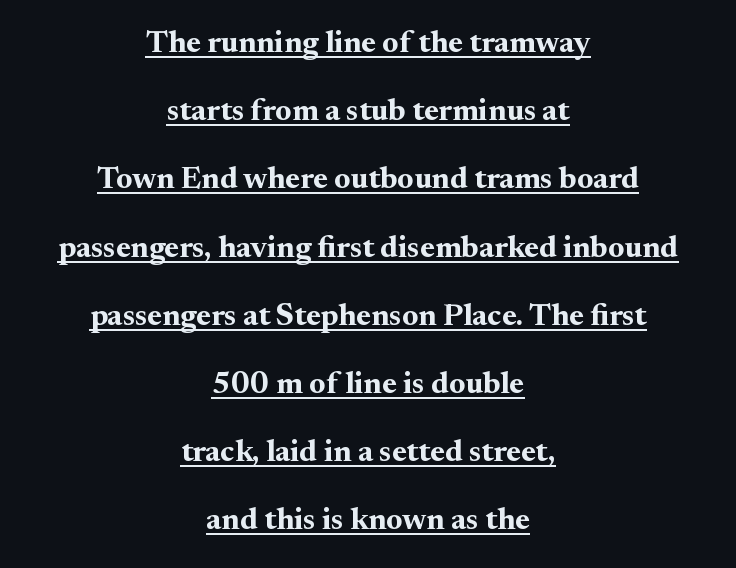
Q: Is the text bold? A: Yes.
Q: Is the text italic (slanted)? A: No, it is upright.
Q: Is the typeface a serif or a sans-serif typeface? A: Serif.
Q: Is the text underlined? A: Yes.
Q: How is the paragraph aligned? A: Centered.
Q: Is the spacing between letters normal or unusually wide? A: Normal.
Q: Is the spacing between lines tight, normal or loose? A: Loose.
Q: Width (condensed, normal, or wide)? A: Normal.
Q: Stroke contrast? A: Medium.
Q: x-height? A: Small.
Q: Monospaced? A: No.
